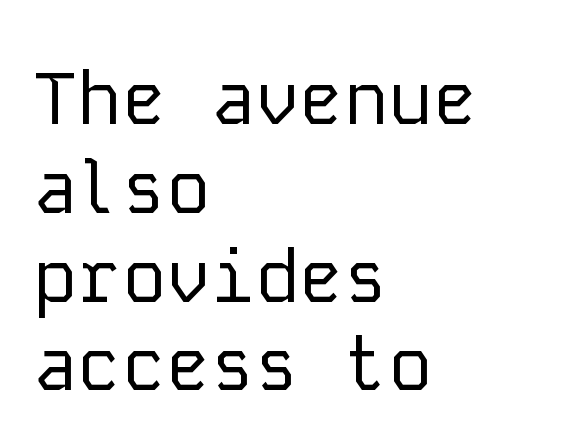
Q: Is the text bold? A: No.
Q: Is the text italic (slanted)? A: No, it is upright.
Q: Is the typeface a serif or a sans-serif typeface? A: Sans-serif.
Q: Is the text underlined? A: No.
Q: How is the paragraph aligned? A: Left-aligned.
Q: Is the spacing between letters normal or unusually wide? A: Normal.
Q: Width (condensed, normal, or wide)? A: Normal.
Q: Stroke contrast? A: Low.
Q: x-height? A: Medium.
Q: Monospaced? A: Yes.
